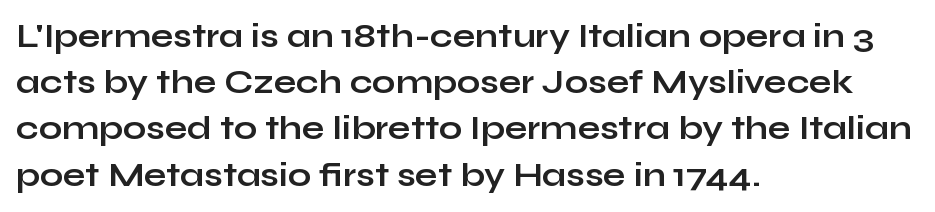
The lettering holds an erect, upright posture throughout. Quick note: underline off. Notice how descenders clear the ascenders below comfortably — that's standard leading. Each letter keeps its own natural width here, so spacing adapts to shape.
